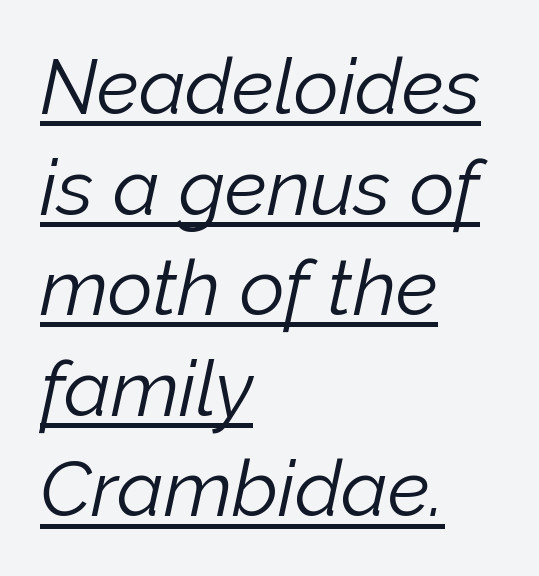
{"italic": "yes", "lean": "right", "slant_degrees": 12, "bold": "no", "weight": "light", "width": "normal", "stroke_contrast": "low", "x_height": "medium", "monospaced": "no", "underline": "yes", "align": "left", "line_spacing": "normal", "line_spacing_ratio": 1.29, "letter_spacing": "normal", "letter_spacing_em": 0.0, "glyph_px": 78}
